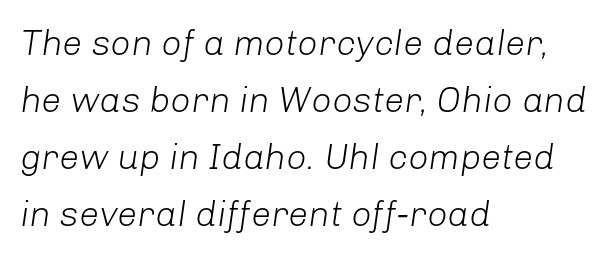
{"italic": "yes", "lean": "right", "slant_degrees": 8, "bold": "no", "weight": "light", "width": "normal", "stroke_contrast": "low", "x_height": "medium", "monospaced": "no", "underline": "no", "align": "left", "line_spacing": "normal", "line_spacing_ratio": 1.58, "letter_spacing": "normal", "letter_spacing_em": 0.0, "glyph_px": 36}
